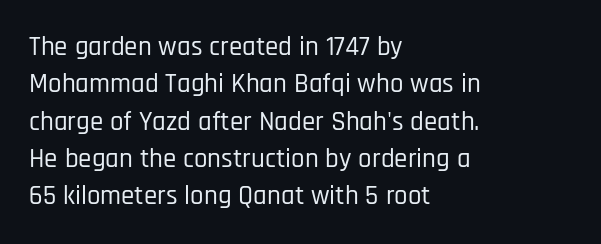
The image shows 27 px text type, upright; set left-aligned, normal line spacing (1.38x), normal letter spacing, not underlined.
